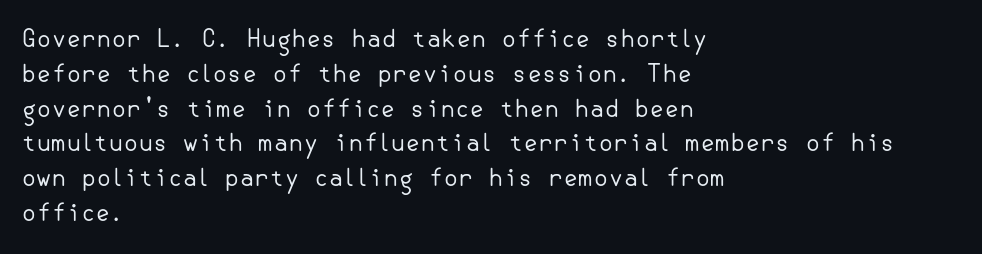
The image shows 24 px text type, upright; set left-aligned, normal line spacing (1.45x), normal letter spacing, not underlined.
